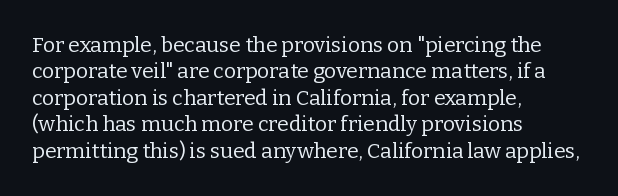
Q: Is the text bold? A: No.
Q: Is the text italic (slanted)? A: No, it is upright.
Q: Is the text underlined? A: No.
Q: How is the paragraph aligned? A: Left-aligned.
Q: Is the spacing between letters normal or unusually wide? A: Normal.
Q: Is the spacing between lines tight, normal or loose? A: Normal.
